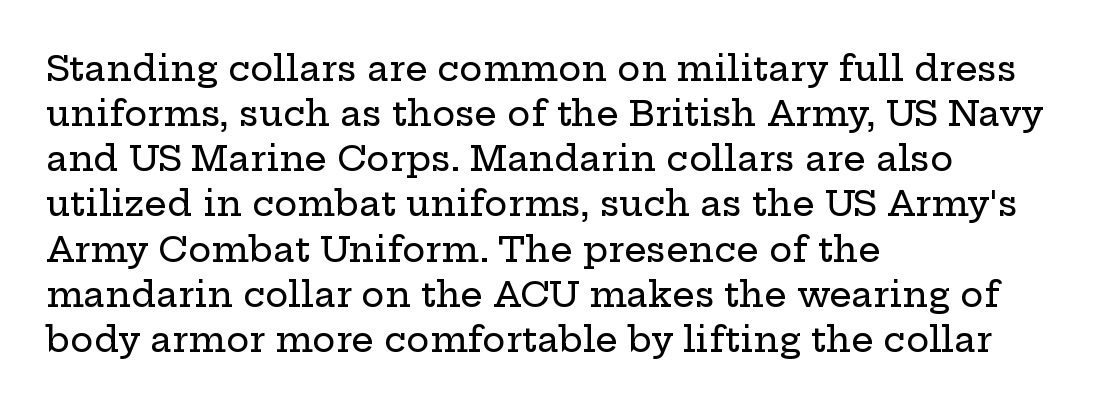
Ordinary non-slanted type is in use. These lines keep a tight, regular rhythm from letter to letter. Words float on clear page, feet unadorned. Looks like regular typesetting: each glyph gets only the width it needs. Little horizontal feet cap the strokes, marking this as serif type.
